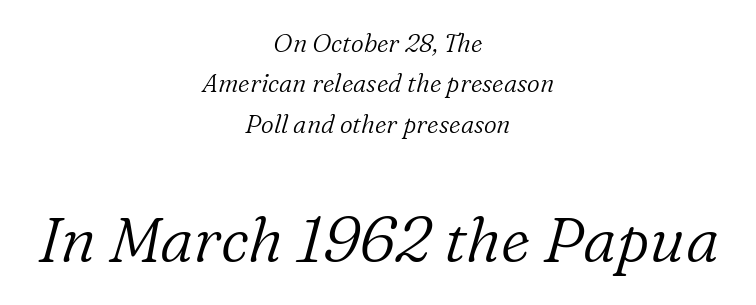
{"serif": "yes", "italic": "yes", "lean": "right", "slant_degrees": 16, "bold": "no", "weight": "light", "width": "normal", "stroke_contrast": "low", "x_height": "medium", "monospaced": "no", "underline": "no", "align": "center", "line_spacing": "normal", "line_spacing_ratio": 1.62, "letter_spacing": "normal", "letter_spacing_em": 0.0, "larger_block": "second", "size_ratio": 2.52, "glyph_px": 63}
